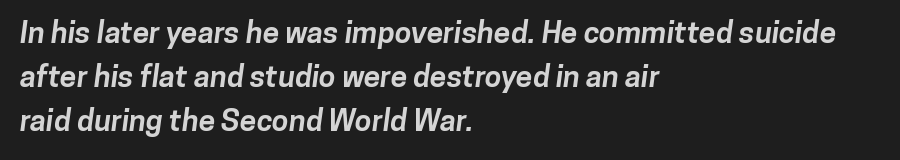
The image shows 30 px bold sans-serif type; set left-aligned, normal line spacing (1.47x), normal letter spacing, not underlined; low stroke contrast and a medium x-height.
